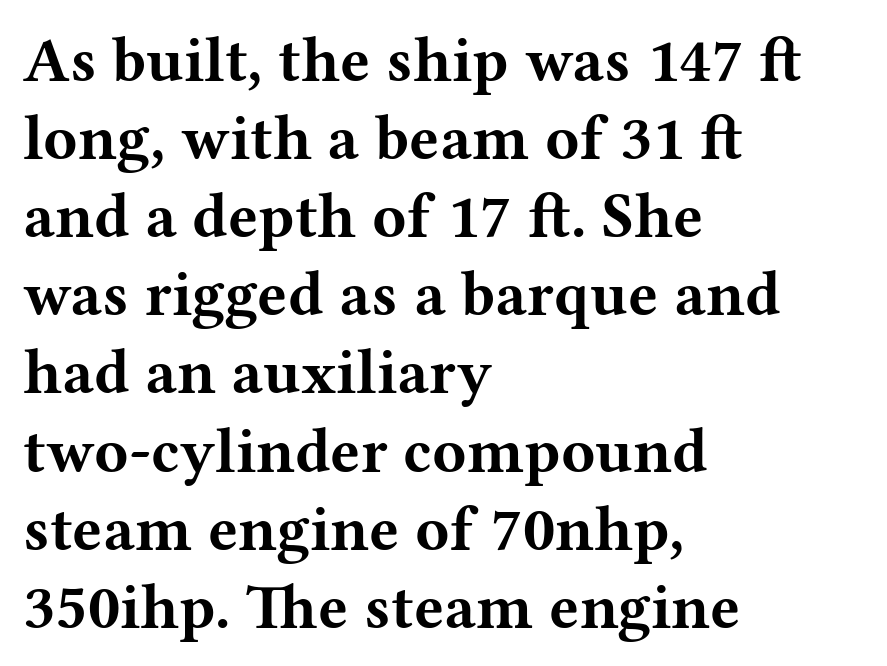
Q: Is the text bold? A: Yes.
Q: Is the text italic (slanted)? A: No, it is upright.
Q: Is the typeface a serif or a sans-serif typeface? A: Serif.
Q: Is the text underlined? A: No.
Q: How is the paragraph aligned? A: Left-aligned.
Q: Is the spacing between letters normal or unusually wide? A: Normal.
Q: Width (condensed, normal, or wide)? A: Wide.
Q: Stroke contrast? A: Medium.
Q: x-height? A: Medium.
Q: Monospaced? A: No.
